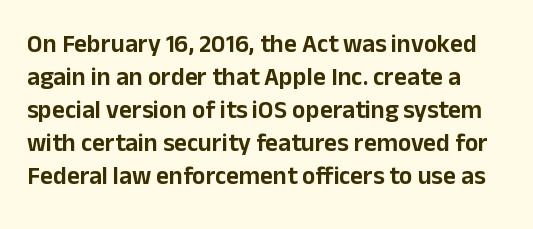
Ordinary non-slanted type is in use. The space directly below the letters is spotless. One glance says typical: line gaps are just what's usual. The letters sit at their default tracking, neither squeezed nor spread.
